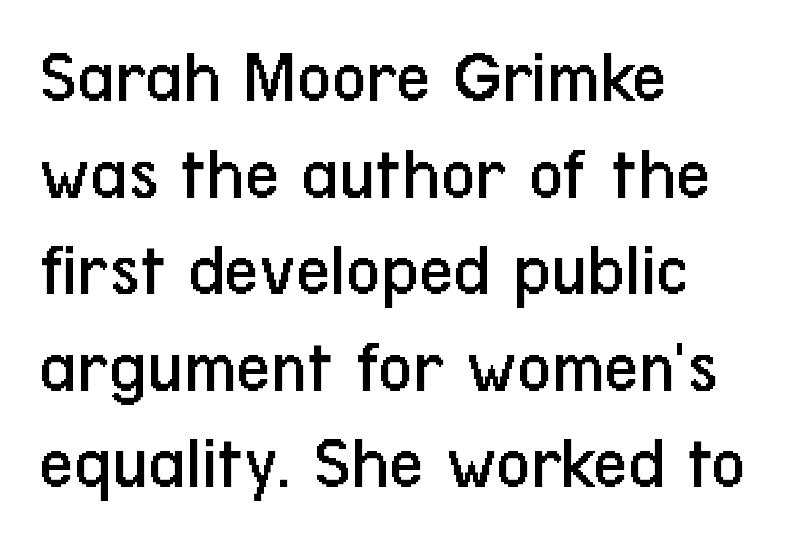
The image shows 76 px regular-weight, condensed sans-serif type, upright; set left-aligned, normal line spacing (1.27x), normal letter spacing, not underlined; low stroke contrast and a medium x-height.
